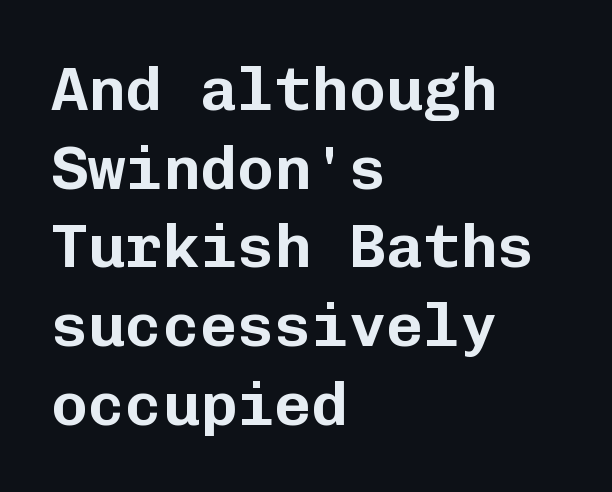
Rule under the text: the space is simply empty. Notice how the stems are strictly vertical — no italics here. How are the letters spaced? Ordinarily, with no added tracking. The rendering shows plain stroke endings on the letterforms — a sans-serif design. Vertically, the passage feels balanced, rows spaced as you'd expect. A typesetter would call this monospace, since all characters share one set width.
